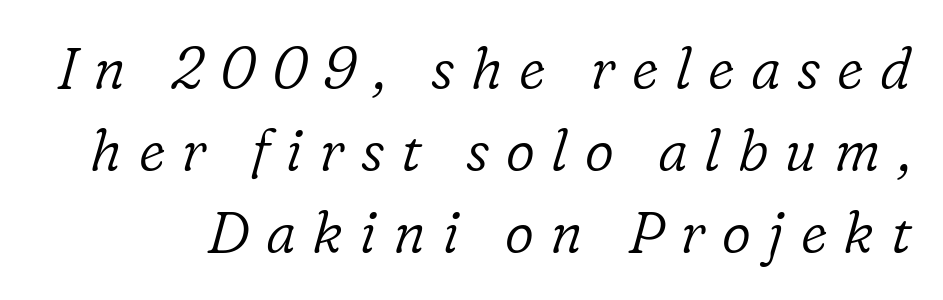
The image shows 57 px light serif type, italic (leaning right); set normal line spacing (1.44x), unusually wide letter spacing (+0.29 em), not underlined; low stroke contrast and a medium x-height.
